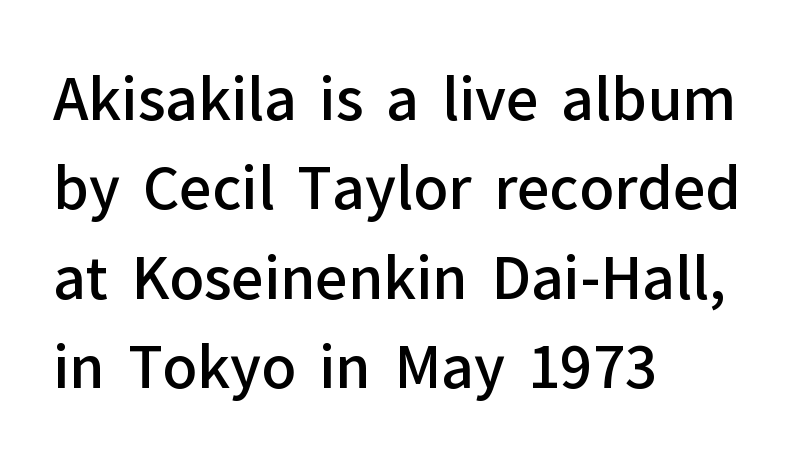
Q: Is the text bold? A: Semi-bold.
Q: Is the text italic (slanted)? A: No, it is upright.
Q: Is the typeface a serif or a sans-serif typeface? A: Sans-serif.
Q: Is the text underlined? A: No.
Q: How is the paragraph aligned? A: Left-aligned.
Q: Is the spacing between letters normal or unusually wide? A: Normal.
Q: Is the spacing between lines tight, normal or loose? A: Normal.
Q: Width (condensed, normal, or wide)? A: Normal.
Q: Stroke contrast? A: Low.
Q: x-height? A: Medium.
Q: Monospaced? A: No.
